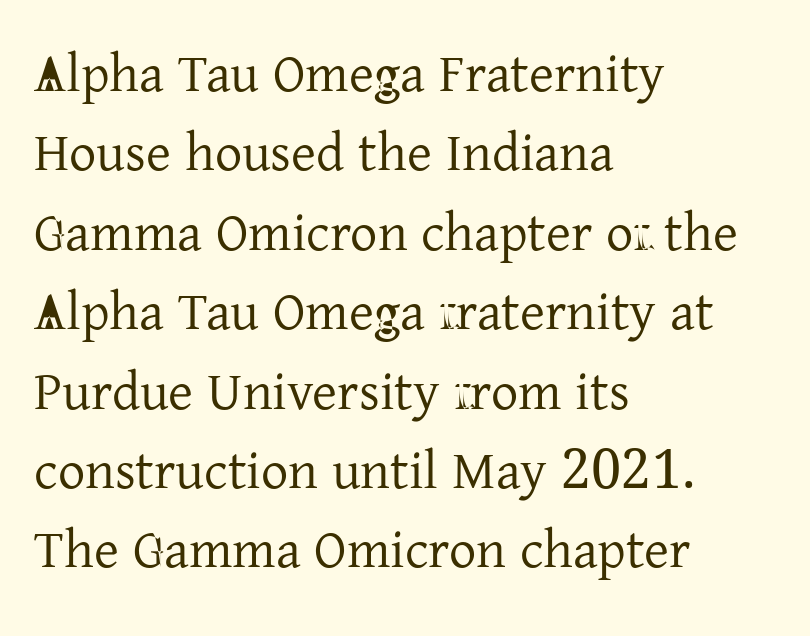
The image shows 54 px regular-weight serif type, upright; set left-aligned, normal line spacing (1.47x), normal letter spacing, not underlined; low stroke contrast and a medium x-height.
